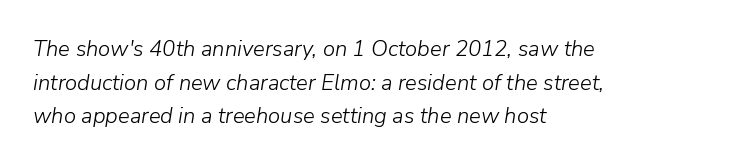
One glance says typical: line gaps are just what's usual. On a weight scale, this lands at 450 or below. Yep, that's italic — everything's leaning. Characters follow at the spacing the type designer built in. Letters rest on an invisible, unmarked baseline. Line beginnings align vertically; line endings do not.
